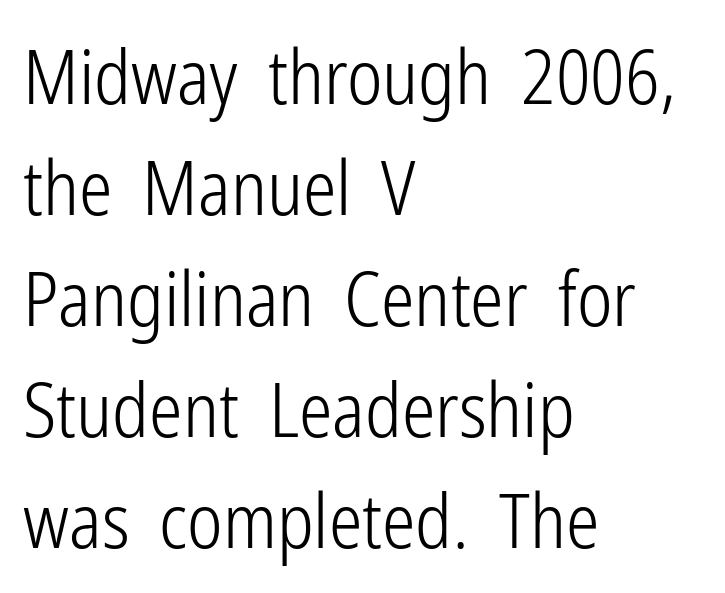
Q: Is the text bold? A: No.
Q: Is the text italic (slanted)? A: No, it is upright.
Q: Is the typeface a serif or a sans-serif typeface? A: Sans-serif.
Q: Is the text underlined? A: No.
Q: How is the paragraph aligned? A: Left-aligned.
Q: Is the spacing between letters normal or unusually wide? A: Normal.
Q: Is the spacing between lines tight, normal or loose? A: Normal.
Q: Width (condensed, normal, or wide)? A: Condensed.
Q: Stroke contrast? A: Low.
Q: x-height? A: Medium.
Q: Monospaced? A: No.
